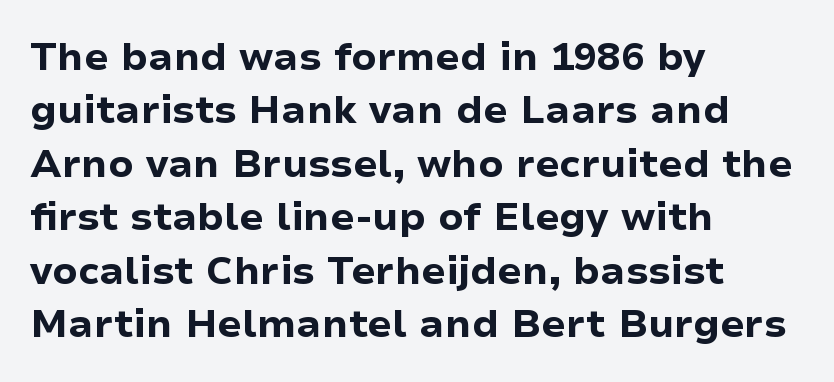
The image shows 39 px bold sans-serif type, upright; set left-aligned, normal line spacing (1.37x), normal letter spacing, not underlined; low stroke contrast and a medium x-height.
